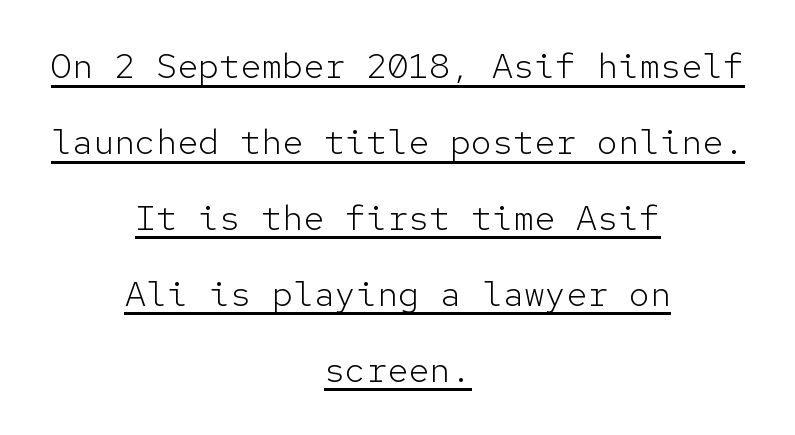
{"serif": "no", "italic": "no", "bold": "no", "weight": "light", "width": "normal", "stroke_contrast": "low", "x_height": "medium", "monospaced": "yes", "underline": "yes", "align": "center", "line_spacing": "loose", "line_spacing_ratio": 2.17, "letter_spacing": "normal", "letter_spacing_em": 0.0, "glyph_px": 35}
